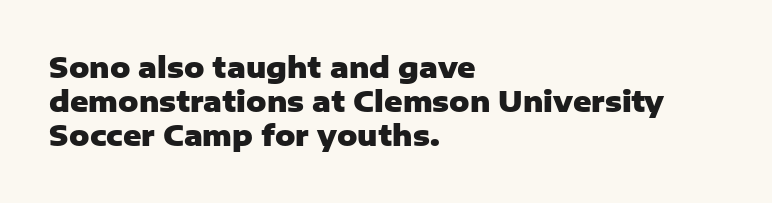
These lines are composed in type without serifs. You could not count columns in this text — the font is proportionally spaced. Pretty heavy lettering here — definitely bold. Teacher's note: observe the even left margin — that is flush-left alignment.
